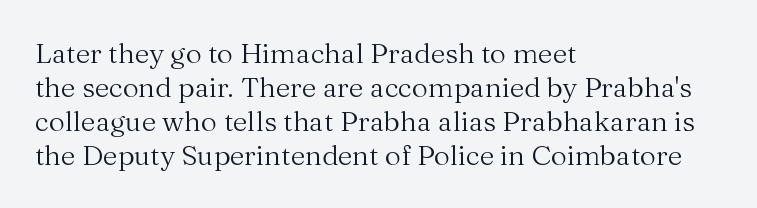
Posture: vertical. The text was rendered using a seriffed face with decorative stroke endings. Vertical stems look standard width or narrower in stroke. Nobody touched the tracking dial on this one. Leftover space on each line is placed entirely after the last word. Decoration check: the copy has no underline.
